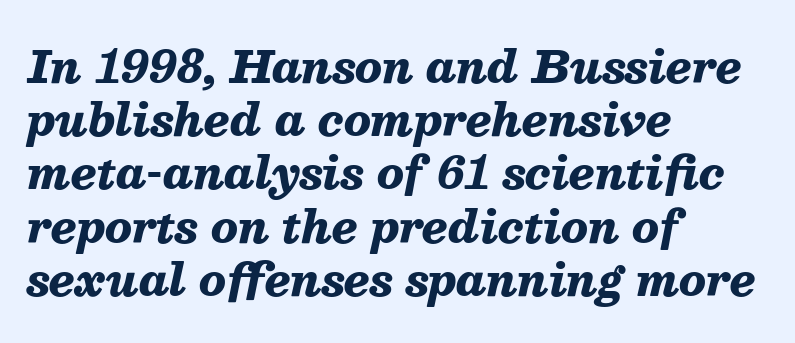
Q: Is the text bold? A: Yes.
Q: Is the text italic (slanted)? A: Yes, it leans right by about 13 degrees.
Q: Is the text underlined? A: No.
Q: How is the paragraph aligned? A: Left-aligned.
Q: Is the spacing between letters normal or unusually wide? A: Normal.
Q: Width (condensed, normal, or wide)? A: Normal.
Q: Stroke contrast? A: Medium.
Q: x-height? A: Medium.
Q: Monospaced? A: No.
